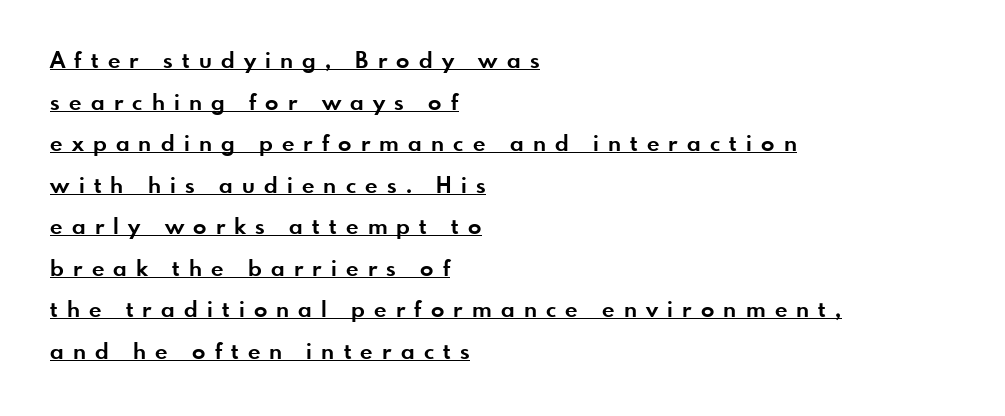
Q: Is the text bold? A: Yes.
Q: Is the text italic (slanted)? A: No, it is upright.
Q: Is the text underlined? A: Yes.
Q: How is the paragraph aligned? A: Left-aligned.
Q: Is the spacing between letters normal or unusually wide? A: Unusually wide.
